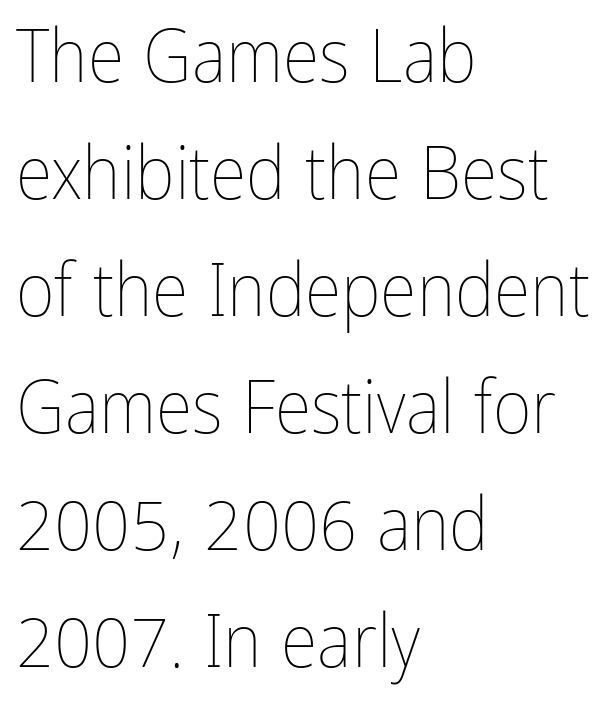
The passage shown is not underscored anywhere. Each letter keeps its own natural width here, so spacing adapts to shape. Unlike italic type, these characters show no tilt at all. One-word summary of the alignment: left. Nobody touched the tracking dial on this one. Compared with a typical body face, this is equally light or lighter still.
